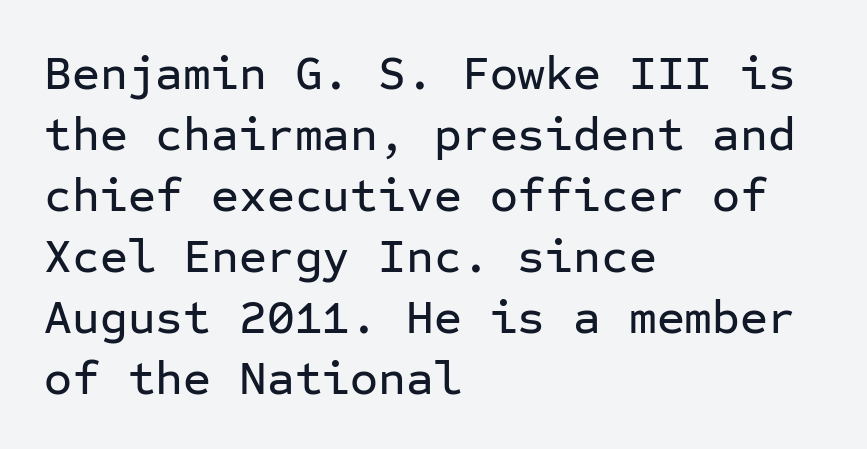
{"serif": "no", "italic": "no", "width": "normal", "stroke_contrast": "low", "x_height": "medium", "monospaced": "yes", "underline": "no", "align": "left", "line_spacing": "normal", "line_spacing_ratio": 1.27, "letter_spacing": "normal", "letter_spacing_em": 0.0, "glyph_px": 48}
